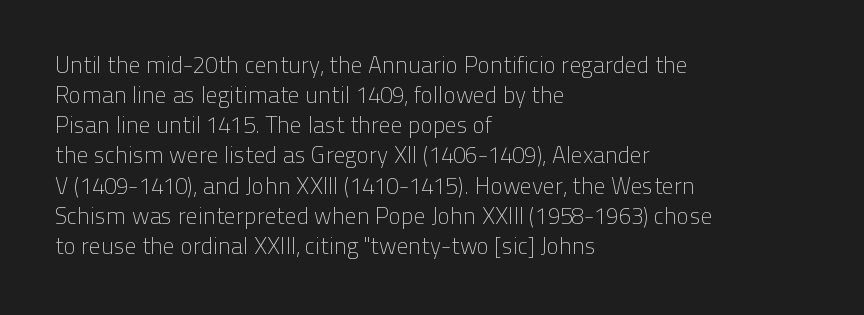
{"italic": "no", "bold": "no", "underline": "no", "align": "left", "line_spacing": "normal", "line_spacing_ratio": 1.31, "letter_spacing": "normal", "letter_spacing_em": 0.0, "glyph_px": 23}
